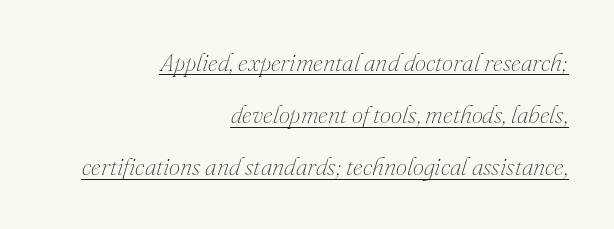
The image shows 25 px text type, italic (leaning right); set right-aligned, loose line spacing (2.09x), normal letter spacing, underlined.
